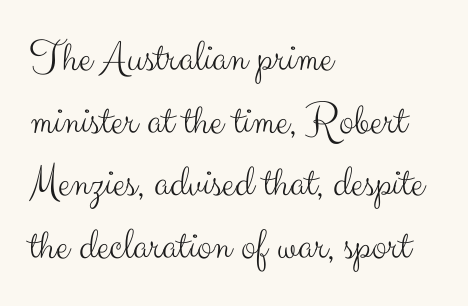
Character widths vary here, with narrow letters taking less room than wide ones. This rendering uses left alignment, leaving the right contour irregular. Rule under the text: the space is simply empty. On a weight scale, this lands at 450 or below.
